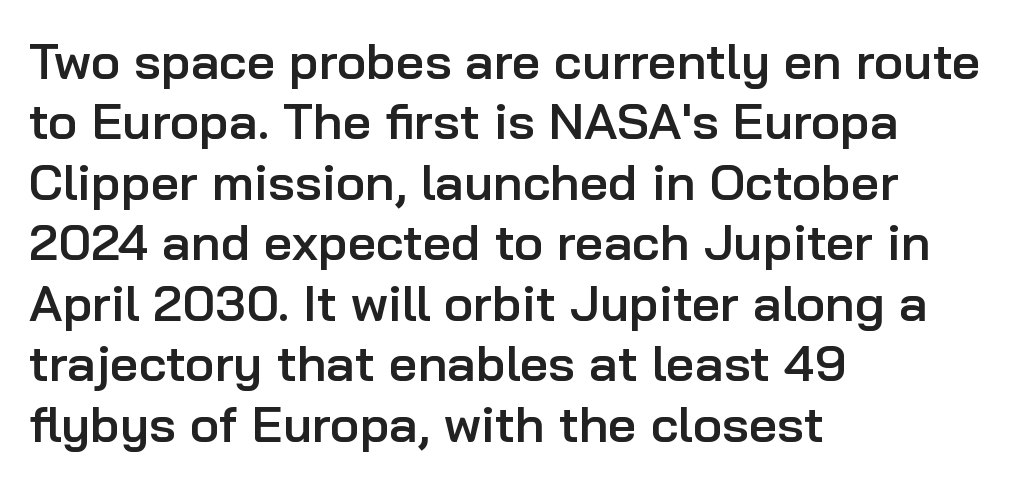
{"serif": "no", "italic": "no", "bold": "semi", "weight": "semibold", "width": "normal", "stroke_contrast": "low", "x_height": "medium", "monospaced": "no", "underline": "no", "align": "left", "line_spacing_ratio": 1.21, "letter_spacing": "normal", "letter_spacing_em": 0.0, "glyph_px": 50}
